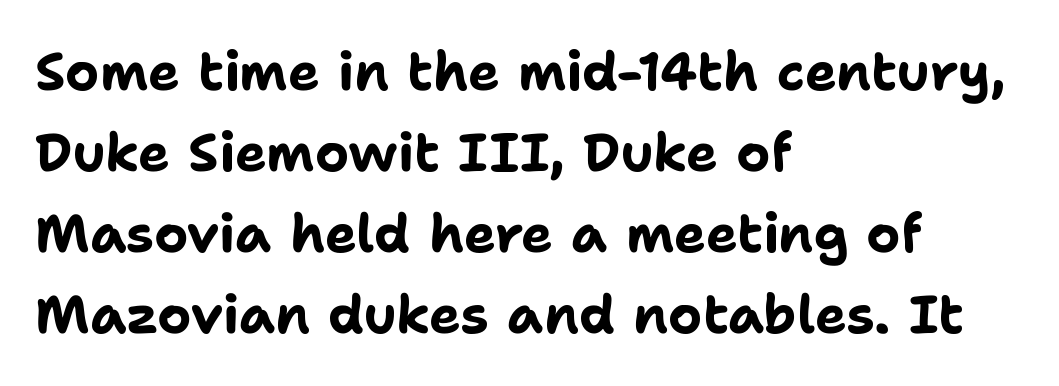
Q: Is the text bold? A: Yes.
Q: Is the text italic (slanted)? A: No, it is upright.
Q: Is the typeface a serif or a sans-serif typeface? A: Sans-serif.
Q: Is the text underlined? A: No.
Q: How is the paragraph aligned? A: Left-aligned.
Q: Is the spacing between letters normal or unusually wide? A: Normal.
Q: Is the spacing between lines tight, normal or loose? A: Normal.
Q: Width (condensed, normal, or wide)? A: Normal.
Q: Stroke contrast? A: Low.
Q: x-height? A: Medium.
Q: Monospaced? A: No.
